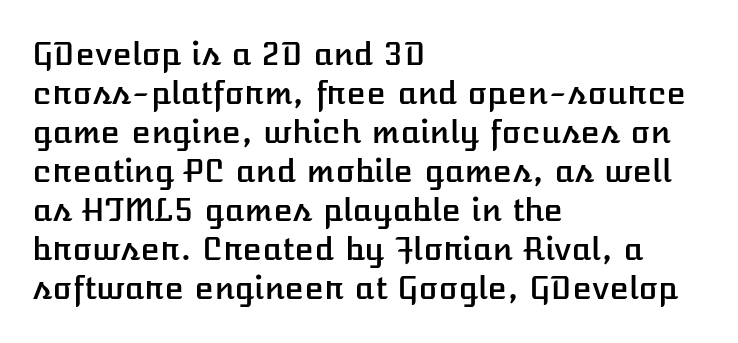
{"italic": "no", "width": "normal", "stroke_contrast": "low", "x_height": "medium", "monospaced": "no", "underline": "no", "align": "left", "line_spacing_ratio": 1.22, "letter_spacing": "normal", "letter_spacing_em": 0.0, "glyph_px": 32}
